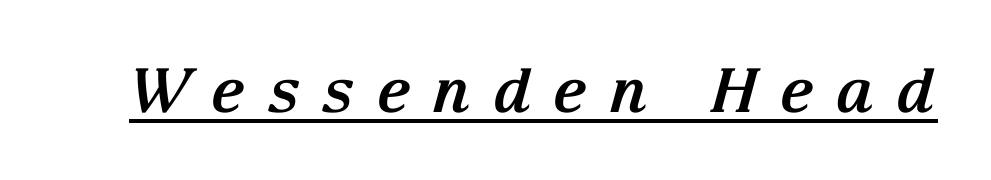
{"serif": "yes", "italic": "yes", "lean": "right", "slant_degrees": 15, "bold": "yes", "weight": "bold", "width": "normal", "stroke_contrast": "medium", "x_height": "medium", "monospaced": "no", "underline": "yes", "letter_spacing": "wide", "letter_spacing_em": 0.36, "glyph_px": 61}
